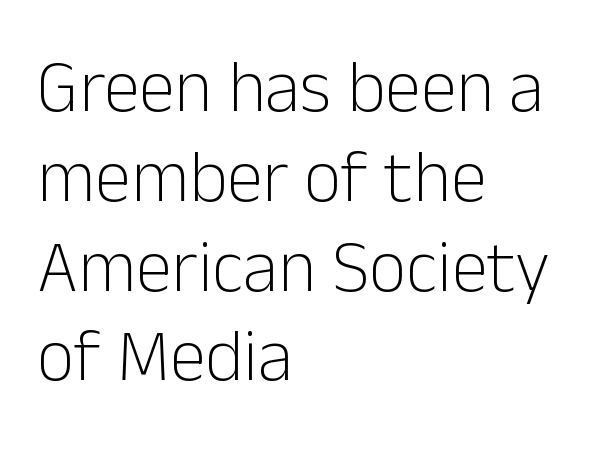
Summary of weight: not heavy and not bold. Check where the strokes stop: nothing finishes them off — pure sans. Layout note: lines flush left. Posture: vertical. Looks like regular typesetting: each glyph gets only the width it needs. The space beneath each line is pristine and unruled.
